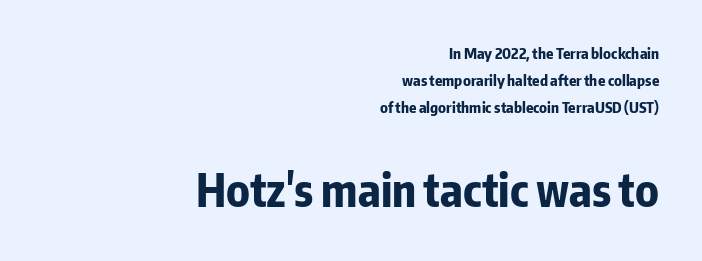
{"serif": "no", "italic": "no", "bold": "yes", "weight": "bold", "width": "condensed", "stroke_contrast": "low", "x_height": "medium", "monospaced": "no", "underline": "no", "align": "right", "line_spacing_ratio": 1.81, "letter_spacing": "normal", "letter_spacing_em": 0.0, "larger_block": "second", "size_ratio": 3.0, "glyph_px": 45}
